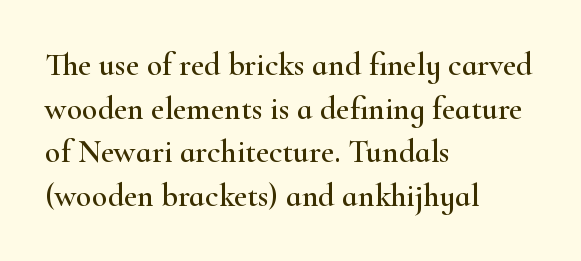
Successive baselines arrive at the customary interval. Tracking here is standard; glyphs follow each other at the usual distance. These lines stack with their left ends in a neat column. A typesetter would label this face a serif.
